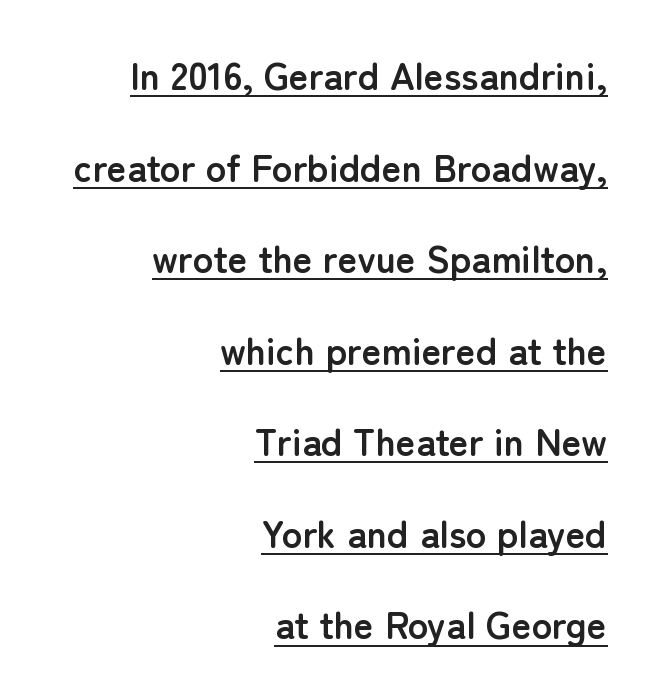
{"serif": "no", "italic": "no", "bold": "yes", "weight": "semibold", "width": "normal", "stroke_contrast": "low", "x_height": "medium", "monospaced": "no", "underline": "yes", "align": "right", "line_spacing": "loose", "line_spacing_ratio": 2.41, "letter_spacing": "normal", "letter_spacing_em": 0.0, "glyph_px": 38}
